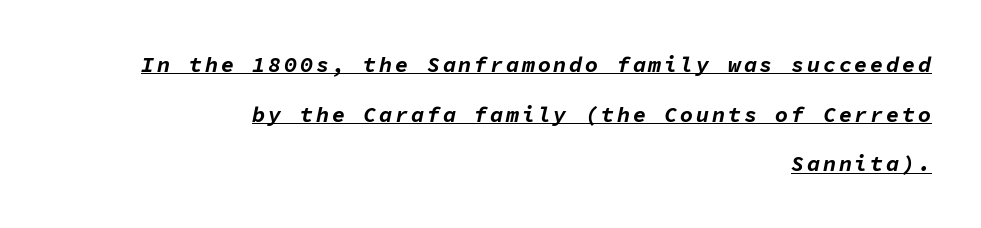
The image shows 22 px bold type, italic (leaning right); set right-aligned, loose line spacing (2.26x), underlined.
